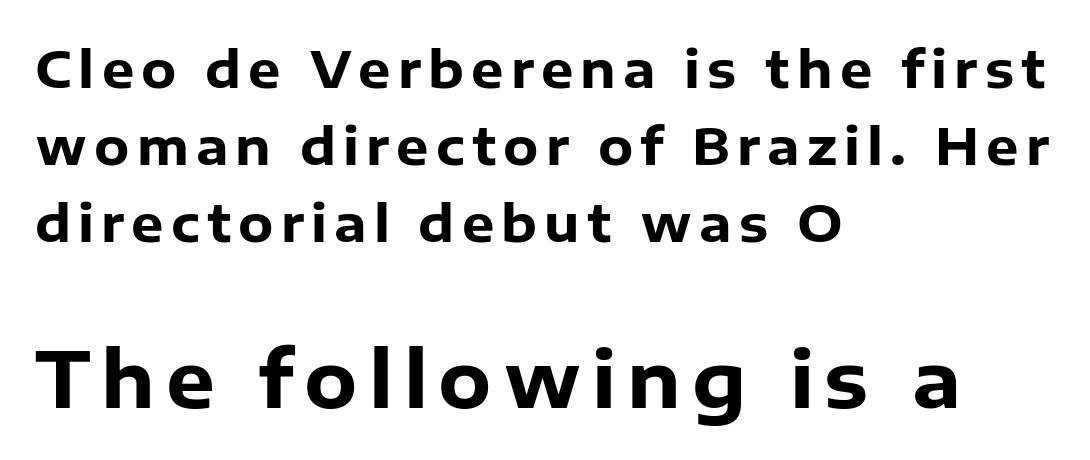
These words are printed bold, with thick strokes throughout. Two sizes are in play, and the larger belongs to the second block. The axis of the letterforms is exactly vertical. The passage shown is typed in a proportional face where columns would drift.
